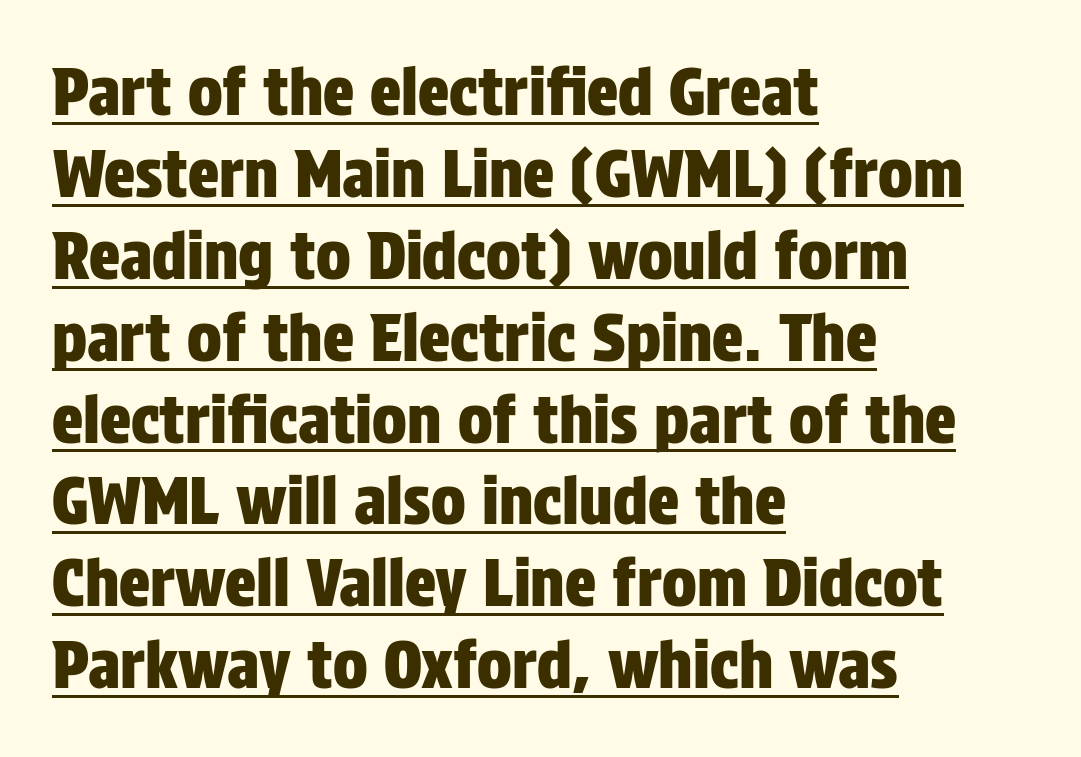
The image shows 65 px condensed sans-serif type, upright; set left-aligned, normal line spacing (1.26x), normal letter spacing, underlined; low stroke contrast and a large x-height.
